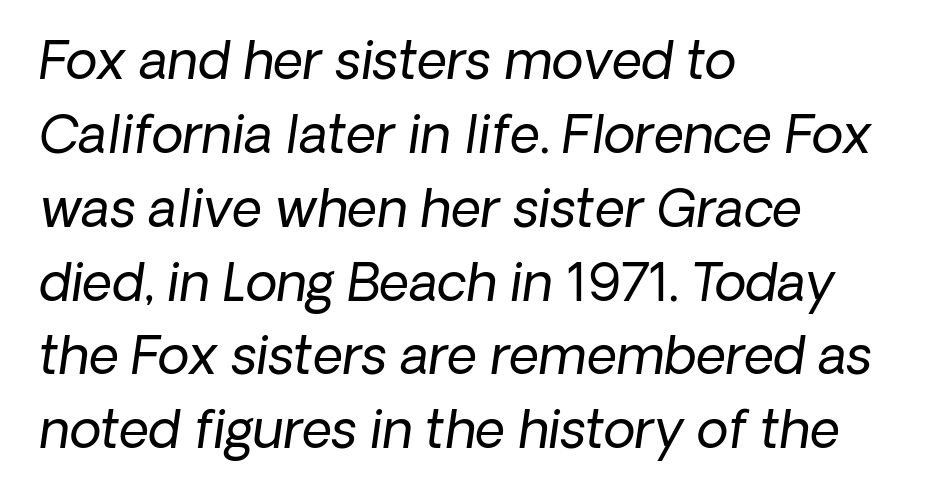
Q: Is the text bold? A: No.
Q: Is the text italic (slanted)? A: Yes, it leans right by about 8 degrees.
Q: Is the text underlined? A: No.
Q: How is the paragraph aligned? A: Left-aligned.
Q: Is the spacing between letters normal or unusually wide? A: Normal.
Q: Is the spacing between lines tight, normal or loose? A: Normal.
Q: Width (condensed, normal, or wide)? A: Normal.
Q: Stroke contrast? A: Low.
Q: x-height? A: Medium.
Q: Monospaced? A: No.
